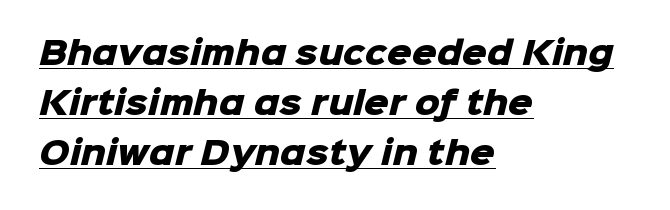
Q: Is the text bold? A: Yes.
Q: Is the typeface a serif or a sans-serif typeface? A: Sans-serif.
Q: Is the text underlined? A: Yes.
Q: How is the paragraph aligned? A: Left-aligned.
Q: Is the spacing between letters normal or unusually wide? A: Normal.
Q: Is the spacing between lines tight, normal or loose? A: Normal.
Q: Width (condensed, normal, or wide)? A: Normal.
Q: Stroke contrast? A: Low.
Q: x-height? A: Medium.
Q: Monospaced? A: No.
